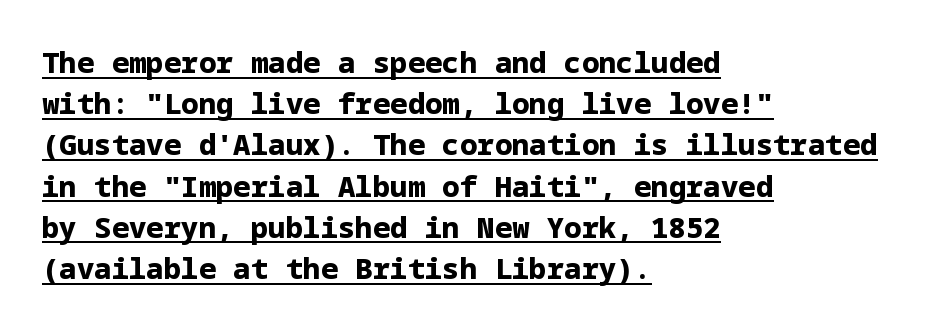
These characters rest on top of a visible drawn line. Characters remain perfectly vertical along every line. Notice how descenders clear the ascenders below comfortably — that's standard leading. These lines stack with their left ends in a neat column. As a designer I'd log this as weight 700, bold.
